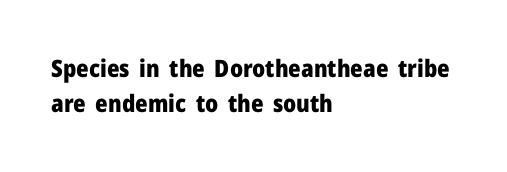
The image shows 24 px bold type, upright; set left-aligned, normal line spacing (1.46x), normal letter spacing, not underlined.
